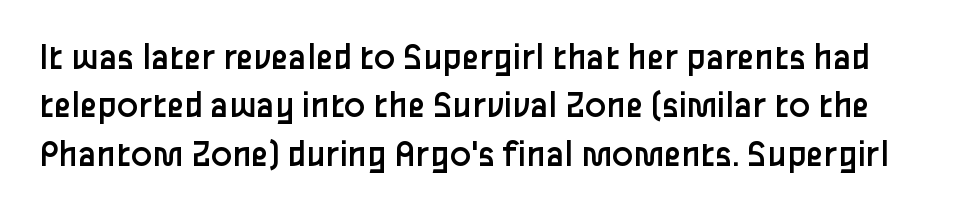
Weight: regular or lighter. Is this a fixed-width face? No — the glyphs have proportional, varying widths. No italicization has been applied; the sample stays upright. I'd call this a sans setting — the letters go barefoot. Words appear dense and cohesive because spacing is normal.
